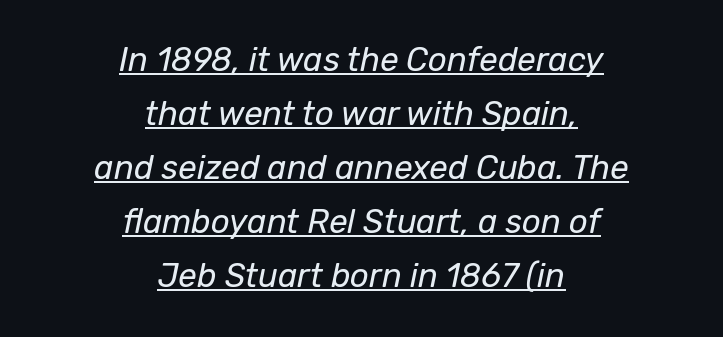
The image shows 33 px regular-weight type, italic (leaning right); set centered, normal line spacing (1.64x), normal letter spacing, underlined; low stroke contrast and a medium x-height.
